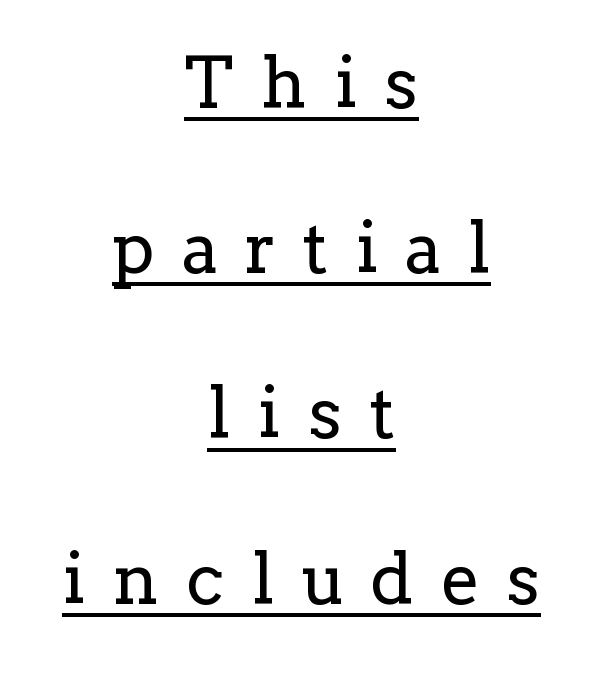
Q: Is the text bold? A: No.
Q: Is the text italic (slanted)? A: No, it is upright.
Q: Is the typeface a serif or a sans-serif typeface? A: Serif.
Q: Is the text underlined? A: Yes.
Q: How is the paragraph aligned? A: Centered.
Q: Is the spacing between letters normal or unusually wide? A: Unusually wide.
Q: Is the spacing between lines tight, normal or loose? A: Loose.
Q: Width (condensed, normal, or wide)? A: Normal.
Q: Stroke contrast? A: Low.
Q: x-height? A: Medium.
Q: Monospaced? A: No.
